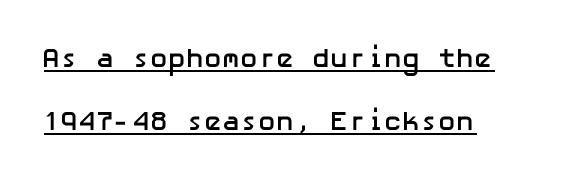
The image shows 27 px bold type, upright; set left-aligned, loose line spacing (2.33x), normal letter spacing, underlined.
